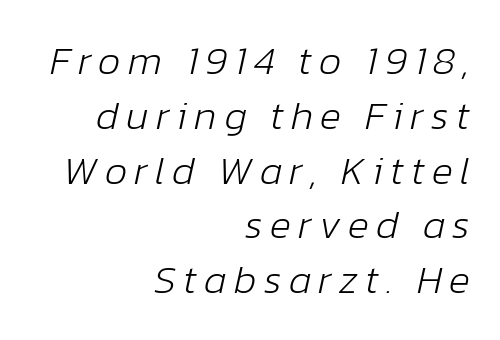
Q: Is the text bold? A: No.
Q: Is the text italic (slanted)? A: Yes, it leans right by about 12 degrees.
Q: Is the text underlined? A: No.
Q: How is the paragraph aligned? A: Right-aligned.
Q: Is the spacing between lines tight, normal or loose? A: Normal.
Q: Width (condensed, normal, or wide)? A: Normal.
Q: Stroke contrast? A: Low.
Q: x-height? A: Medium.
Q: Monospaced? A: No.
